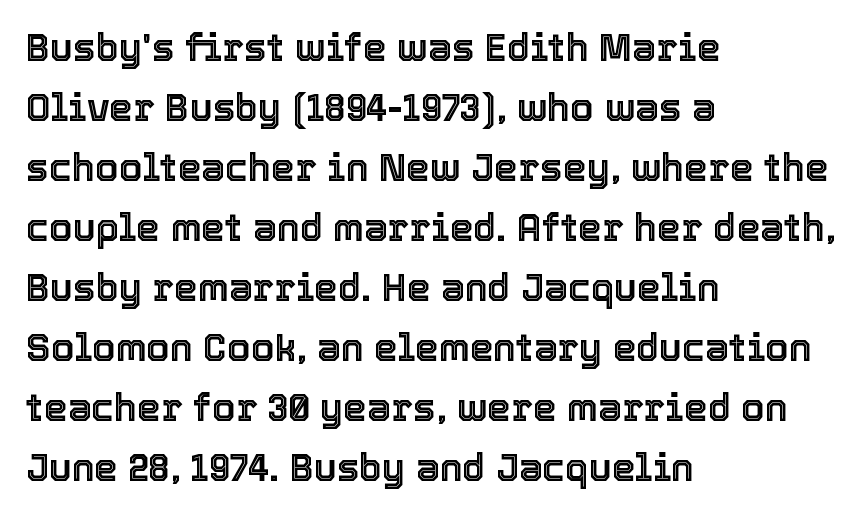
This sample uses plain, unmodified letter spacing. A typesetter would call this leading conventional body-copy spacing. The letters advance in unequal steps, a hallmark of proportional type. Just letters on the line, the space beneath them empty. Characters remain perfectly vertical along every line.
